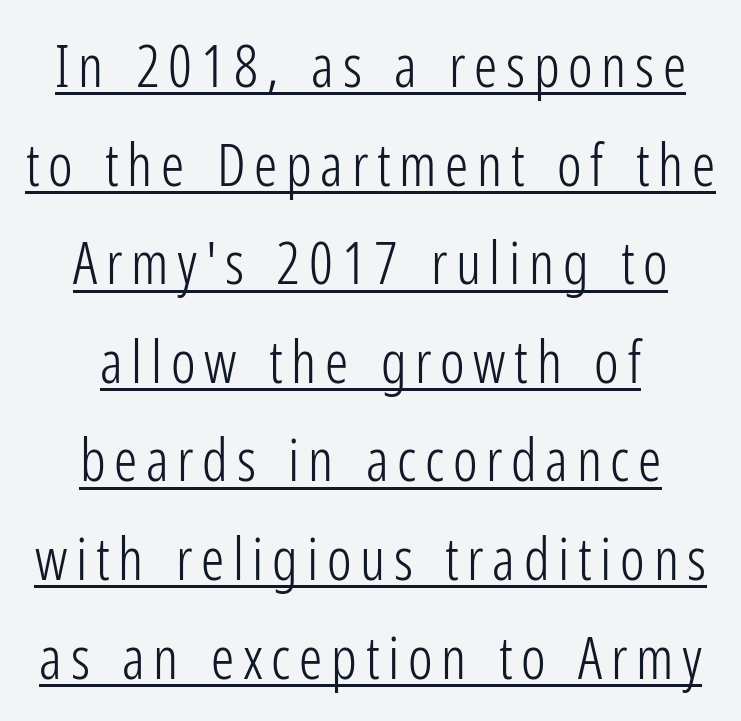
The image shows 58 px light, condensed sans-serif type, upright; set centered, normal line spacing (1.7x), underlined; low stroke contrast and a medium x-height.
